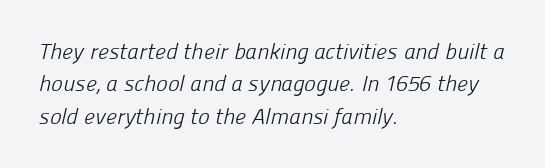
{"bold": "no", "underline": "no", "align": "left", "line_spacing": "normal", "line_spacing_ratio": 1.47, "letter_spacing": "normal", "letter_spacing_em": 0.0, "glyph_px": 22}
